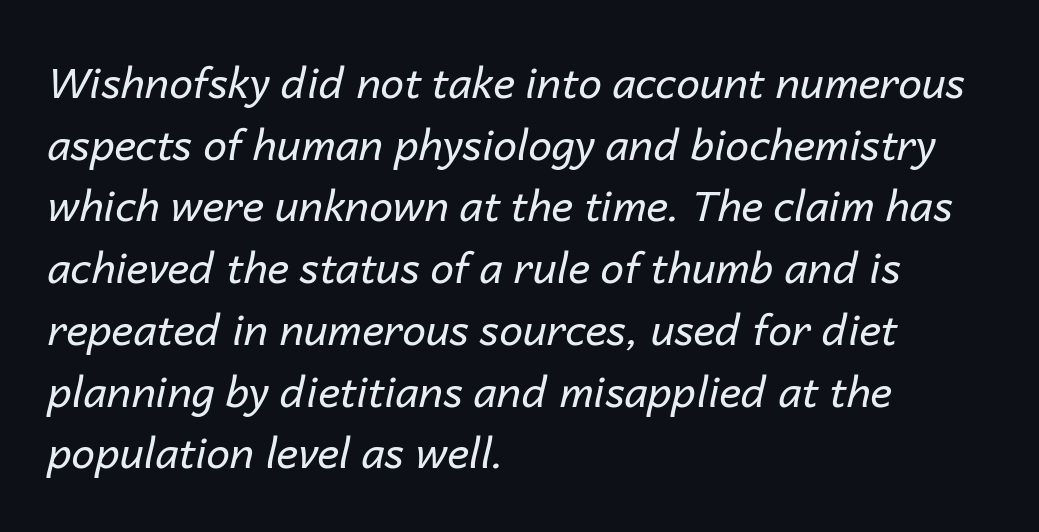
Q: Is the text bold? A: No.
Q: Is the text italic (slanted)? A: Yes, it leans right by about 14 degrees.
Q: Is the text underlined? A: No.
Q: How is the paragraph aligned? A: Left-aligned.
Q: Is the spacing between letters normal or unusually wide? A: Normal.
Q: Is the spacing between lines tight, normal or loose? A: Normal.
Q: Width (condensed, normal, or wide)? A: Normal.
Q: Stroke contrast? A: Low.
Q: x-height? A: Medium.
Q: Monospaced? A: No.
